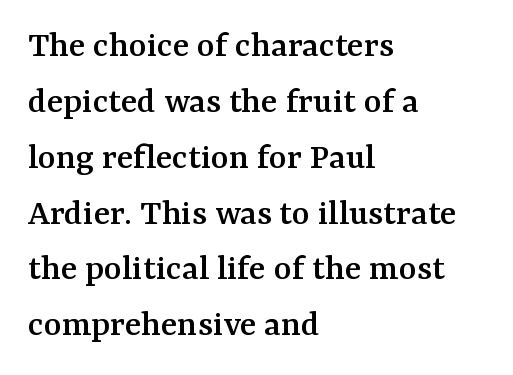
These lines are rendered in a variable-pitch font. Notice how descenders clear the ascenders below comfortably — that's standard leading. The letters stand straight up with perfectly vertical stems. The font family rendered here belongs to the serif group.
